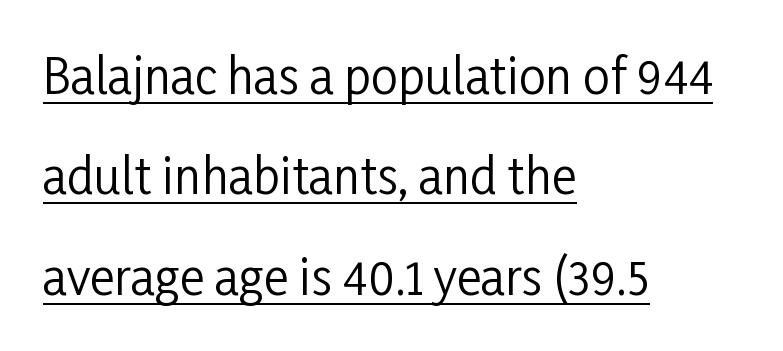
Q: Is the text bold? A: No.
Q: Is the text italic (slanted)? A: No, it is upright.
Q: Is the typeface a serif or a sans-serif typeface? A: Sans-serif.
Q: Is the text underlined? A: Yes.
Q: How is the paragraph aligned? A: Left-aligned.
Q: Is the spacing between letters normal or unusually wide? A: Normal.
Q: Is the spacing between lines tight, normal or loose? A: Loose.
Q: Width (condensed, normal, or wide)? A: Condensed.
Q: Stroke contrast? A: Low.
Q: x-height? A: Medium.
Q: Monospaced? A: No.
